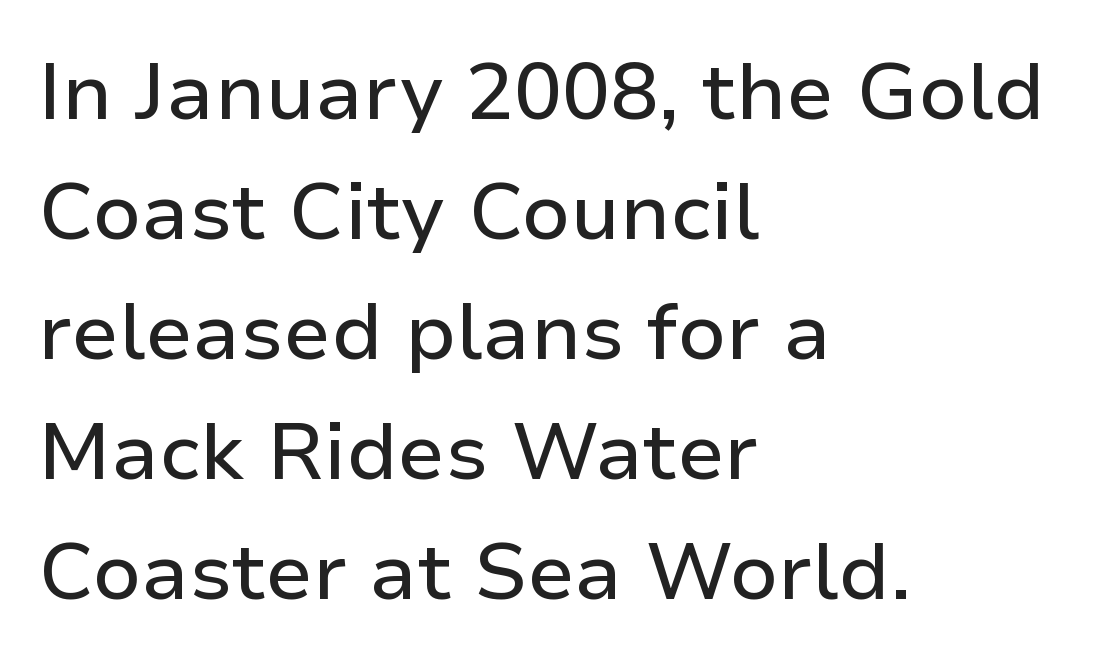
To sum up the face: it is a sans, with no serifs. Plain, unruled lines of type. The rows are spaced the way most documents space them. The letters stand straight up with perfectly vertical stems. A student would call this left alignment; a typographer would say flush left, rag right. Here the glyphs are tracked normally, forming tight word shapes.
